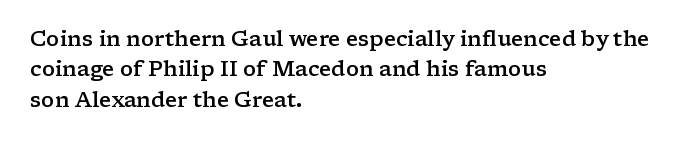
The image shows 21 px text type, upright; set left-aligned, normal line spacing (1.45x), normal letter spacing, not underlined.
